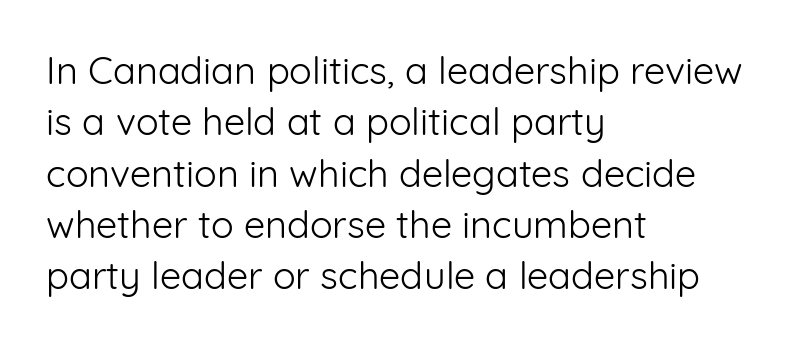
{"serif": "no", "italic": "no", "bold": "no", "weight": "light", "width": "normal", "stroke_contrast": "low", "x_height": "medium", "monospaced": "no", "underline": "no", "align": "left", "line_spacing": "normal", "line_spacing_ratio": 1.35, "letter_spacing": "normal", "letter_spacing_em": 0.0, "glyph_px": 38}
